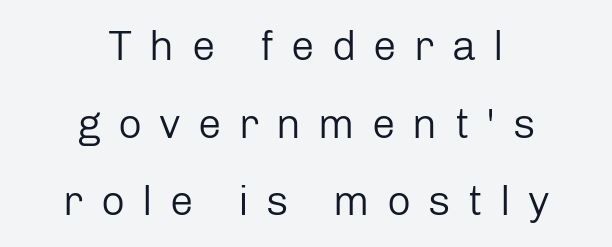
You can tell from the bare stems that sans-serif type was used. The passage shown is not bold in any degree. Horizontally, the lines are justified to the midpoint only. Do the characters align in a grid? No, the font is proportional. The baseline area is clear.
